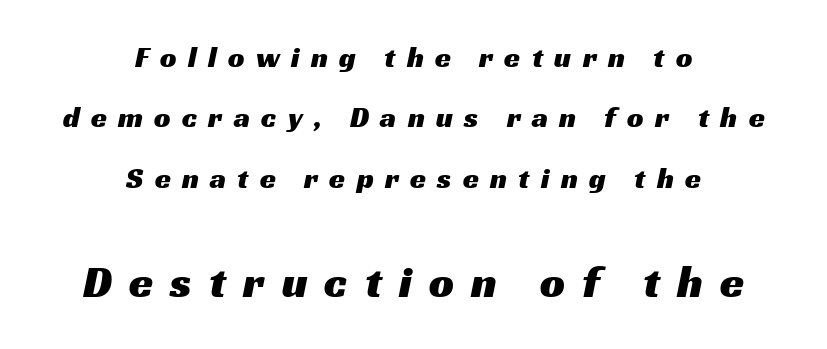
The image shows 44 px wide sans-serif type; set centered, loose line spacing (2.08x), unusually wide letter spacing (+0.39 em), not underlined; the second (bottom) block is 1.52x larger; medium stroke contrast and a medium x-height.
